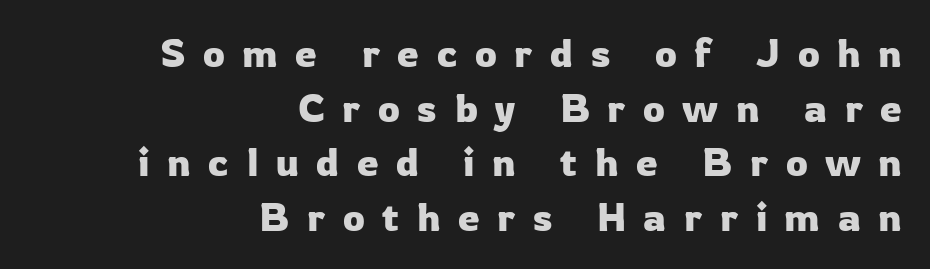
The image shows 39 px sans-serif type, upright; set right-aligned, normal line spacing (1.4x), unusually wide letter spacing (+0.45 em), not underlined; low stroke contrast and a medium x-height.
